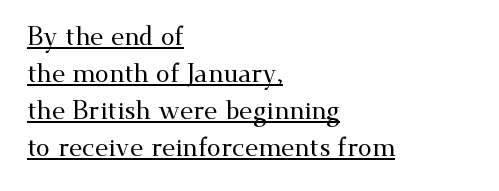
Q: Is the text italic (slanted)? A: No, it is upright.
Q: Is the text underlined? A: Yes.
Q: How is the paragraph aligned? A: Left-aligned.
Q: Is the spacing between letters normal or unusually wide? A: Normal.
Q: Is the spacing between lines tight, normal or loose? A: Normal.
